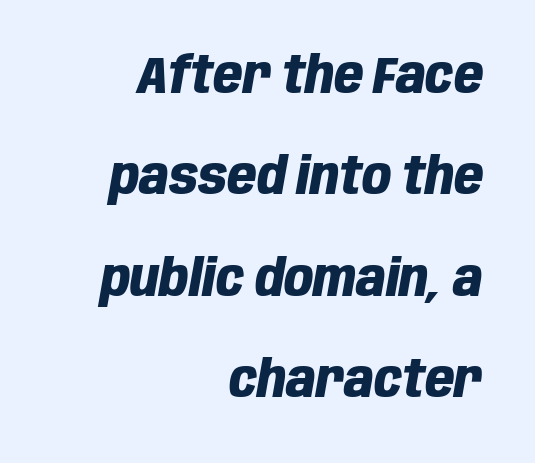
The image shows 51 px heavy, condensed type, italic (leaning right); set right-aligned, loose line spacing (1.99x), normal letter spacing, not underlined; low stroke contrast and a large x-height.
